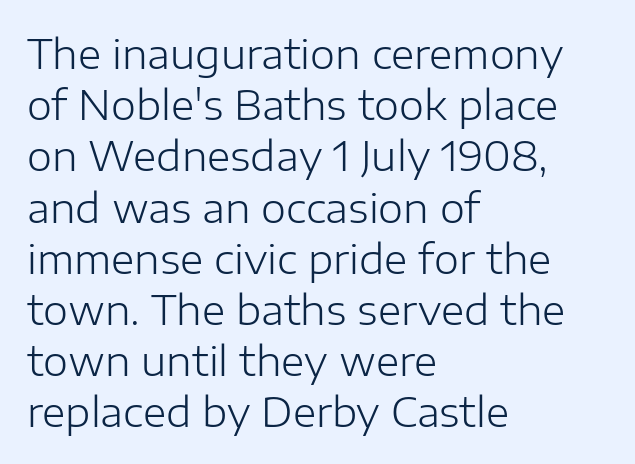
No word sits above an underline. This sample has the flowing, uneven cadence of proportional lettering. The ragged edge is on the right, which tells us the setting is flush left. The axis of the letterforms is exactly vertical. Default kerning and tracking; the words read as compact shapes. Weight: not bold — regular or lighter.
